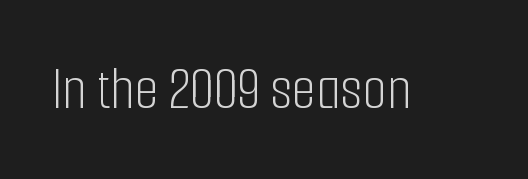
{"serif": "no", "italic": "no", "bold": "no", "weight": "light", "width": "condensed", "stroke_contrast": "low", "x_height": "medium", "monospaced": "no", "underline": "no", "letter_spacing": "normal", "letter_spacing_em": 0.0, "glyph_px": 62}
